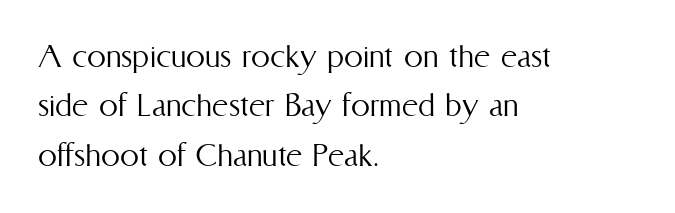
The image shows 38 px light, condensed type, upright; set left-aligned, normal line spacing (1.3x), normal letter spacing, not underlined; medium stroke contrast and a medium x-height.
